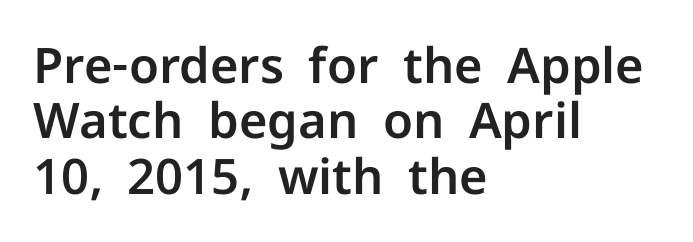
The image shows 49 px sans-serif type, upright; set left-aligned, tight line spacing (1.13x), normal letter spacing, not underlined; low stroke contrast and a medium x-height.
